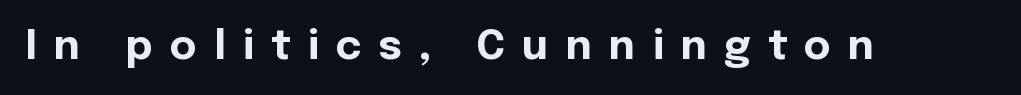
{"serif": "no", "italic": "no", "bold": "yes", "weight": "bold", "width": "normal", "x_height": "medium", "monospaced": "no", "underline": "no", "letter_spacing": "wide", "letter_spacing_em": 0.42, "glyph_px": 41}
